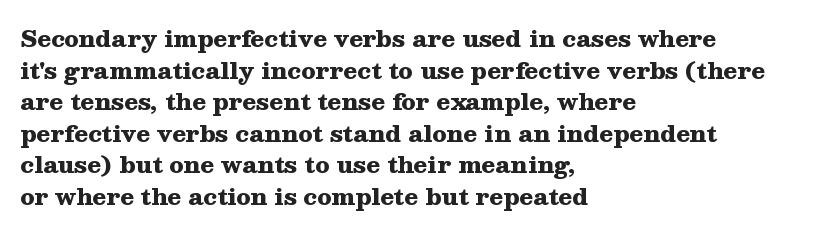
Q: Is the text bold? A: Yes.
Q: Is the text italic (slanted)? A: No, it is upright.
Q: Is the text underlined? A: No.
Q: How is the paragraph aligned? A: Left-aligned.
Q: Is the spacing between letters normal or unusually wide? A: Normal.
Q: Is the spacing between lines tight, normal or loose? A: Normal.
